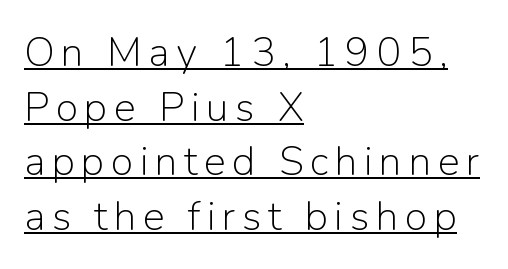
{"serif": "no", "italic": "no", "bold": "no", "weight": "light", "width": "normal", "stroke_contrast": "low", "x_height": "medium", "monospaced": "no", "underline": "yes", "align": "left", "line_spacing": "normal", "line_spacing_ratio": 1.33, "glyph_px": 41}
